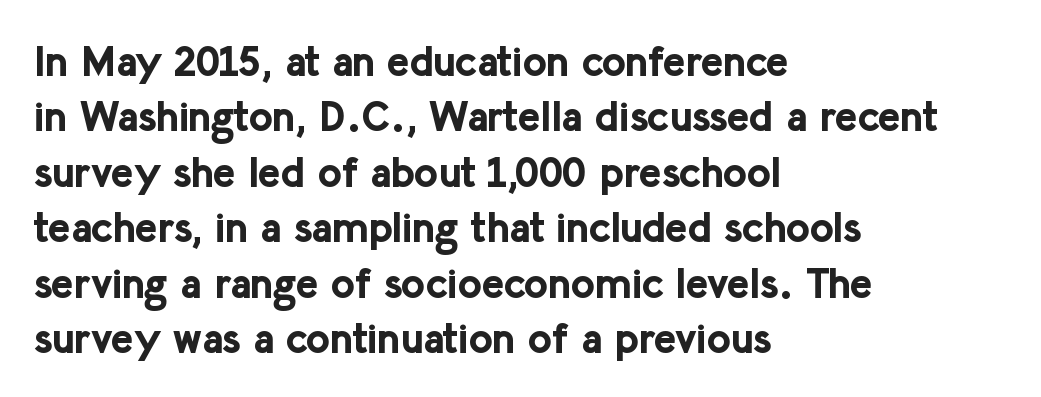
{"serif": "no", "italic": "no", "bold": "yes", "weight": "bold", "width": "normal", "stroke_contrast": "low", "x_height": "medium", "monospaced": "no", "underline": "no", "align": "left", "line_spacing": "normal", "line_spacing_ratio": 1.32, "letter_spacing": "normal", "letter_spacing_em": 0.0, "glyph_px": 42}
